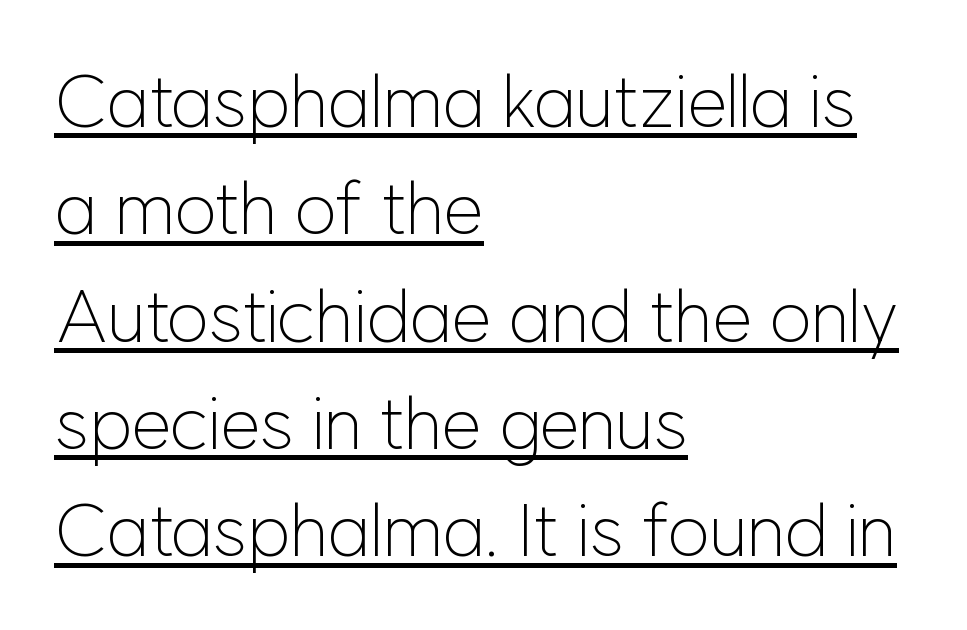
{"serif": "no", "italic": "no", "bold": "no", "weight": "light", "width": "normal", "stroke_contrast": "low", "x_height": "medium", "monospaced": "no", "underline": "yes", "align": "left", "line_spacing": "normal", "line_spacing_ratio": 1.47, "letter_spacing": "normal", "letter_spacing_em": 0.0, "glyph_px": 73}
